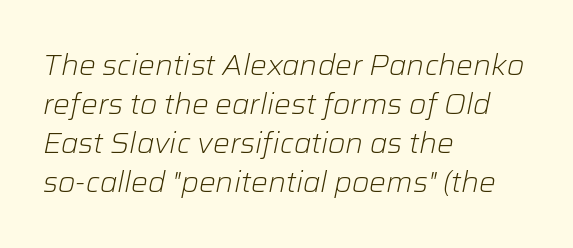
The image shows 28 px light type, italic (leaning right); set left-aligned, normal line spacing (1.39x), normal letter spacing, not underlined; low stroke contrast and a medium x-height.
